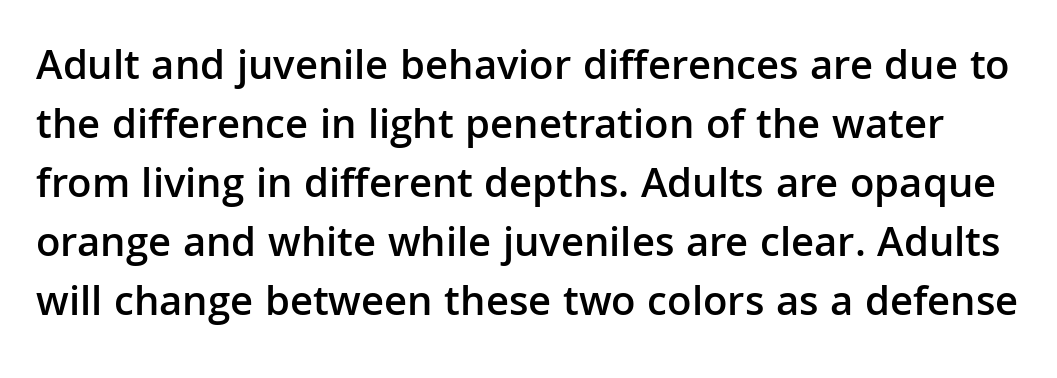
Tracking here is standard; glyphs follow each other at the usual distance. Does the lettering tilt? It doesn't — this is upright. Type style note: lacks serifs. Bare-footed words on every line. Semibold letterforms, between regular and bold.
